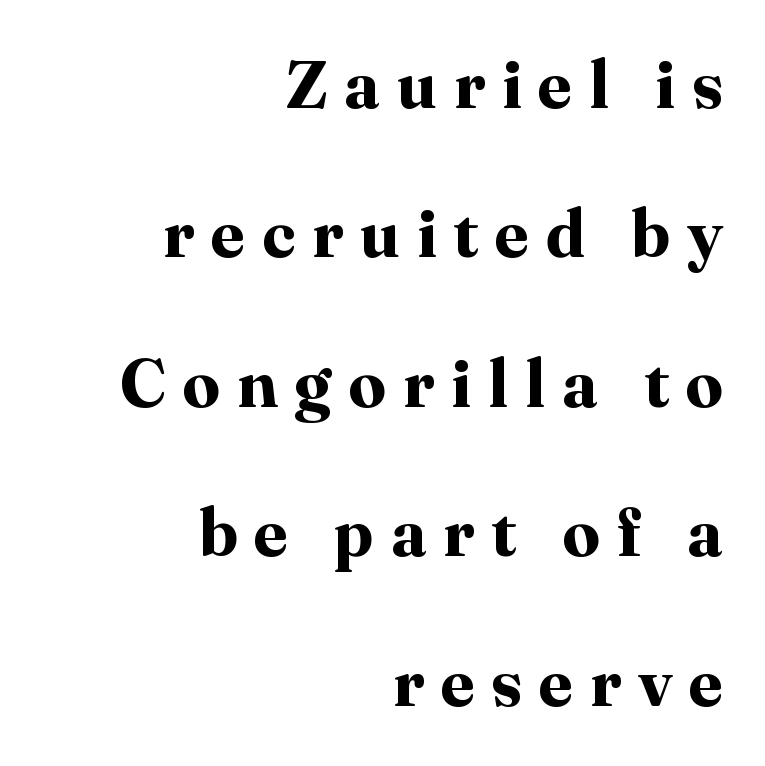
Q: Is the text bold? A: Yes.
Q: Is the text italic (slanted)? A: No, it is upright.
Q: Is the typeface a serif or a sans-serif typeface? A: Serif.
Q: Is the text underlined? A: No.
Q: How is the paragraph aligned? A: Right-aligned.
Q: Is the spacing between letters normal or unusually wide? A: Unusually wide.
Q: Is the spacing between lines tight, normal or loose? A: Loose.
Q: Width (condensed, normal, or wide)? A: Normal.
Q: Stroke contrast? A: High.
Q: x-height? A: Medium.
Q: Monospaced? A: No.
